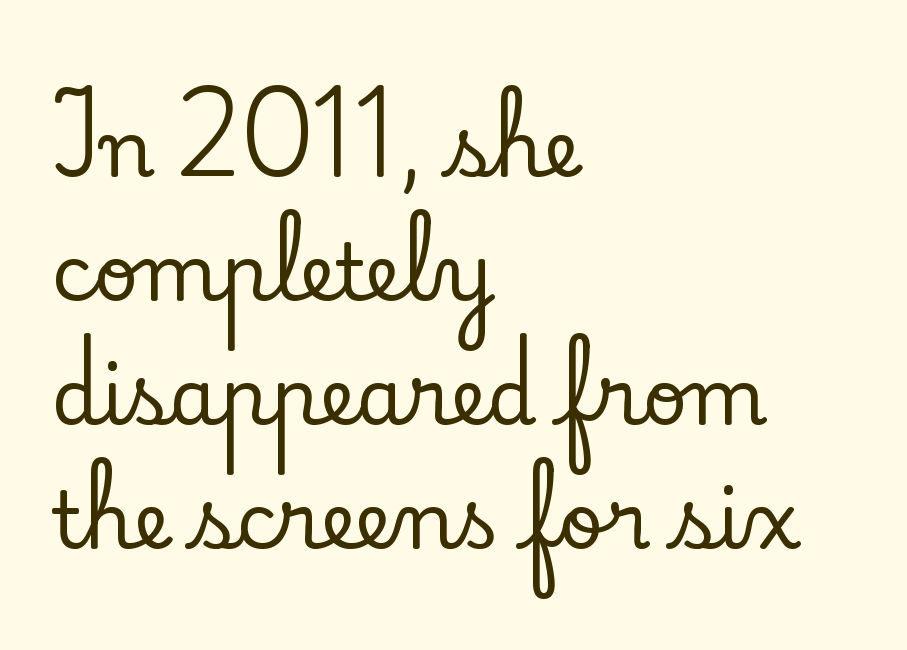
The image shows 78 px serif type, upright; set left-aligned, normal line spacing (1.59x), normal letter spacing, not underlined; low stroke contrast and a small x-height.
